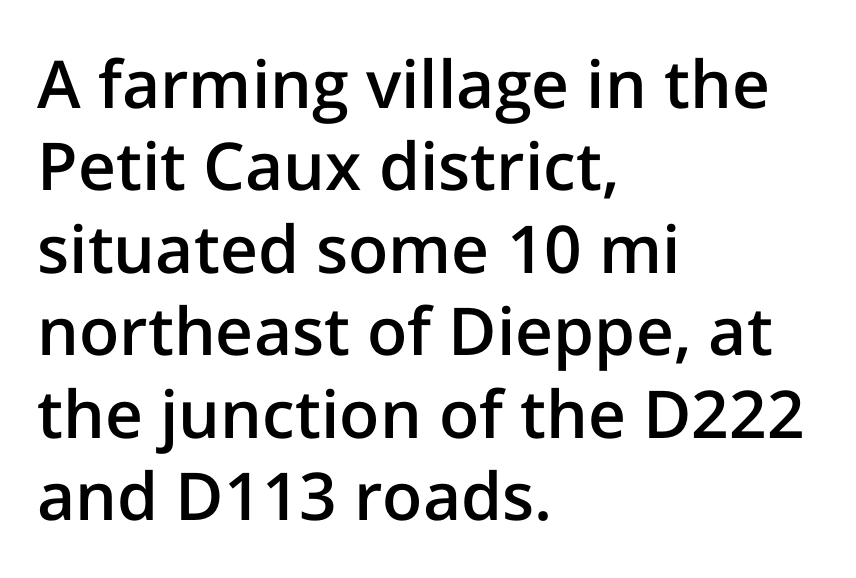
The image shows 66 px semibold sans-serif type, upright; set left-aligned, normal line spacing (1.25x), normal letter spacing, not underlined; low stroke contrast and a medium x-height.
